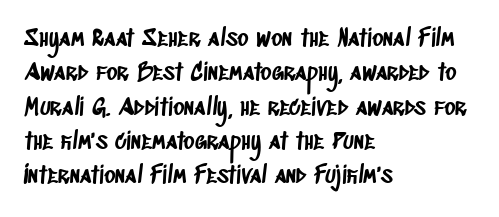
{"underline": "no", "align": "left", "line_spacing": "normal", "line_spacing_ratio": 1.43, "letter_spacing": "normal", "letter_spacing_em": 0.0, "glyph_px": 24}
